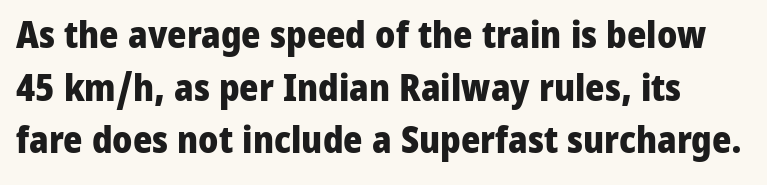
In terms of letterform style, serifs are entirely absent. Ascenders rise straight up at ninety degrees. A typesetter would call this leading conventional body-copy spacing. Descenders are the only things crossing below the line. Caption: standard tracking, unaltered.
